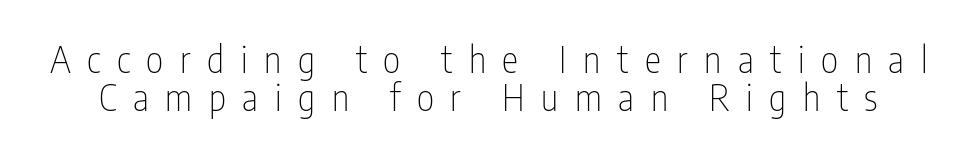
What's the leading like? Squeezed, with rows nearly overlapping. The letters are spread apart with noticeably loose tracking. The text was rendered using a sans face with plain stroke endings. Character widths vary here, with narrow letters taking less room than wide ones. A bare baseline throughout the passage.
